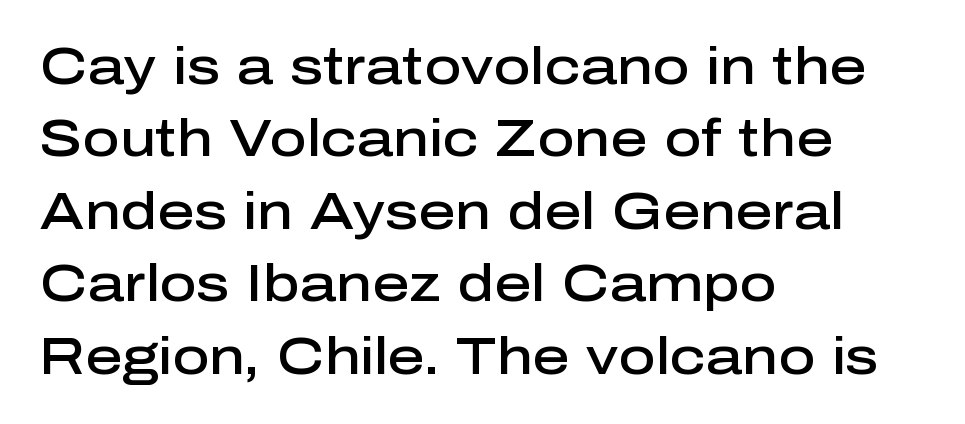
Letterform terminals end flat and unadorned throughout the passage. These lines keep a tight, regular rhythm from letter to letter. Line beginnings align vertically; line endings do not. The leading is moderate, giving the passage an even texture.
